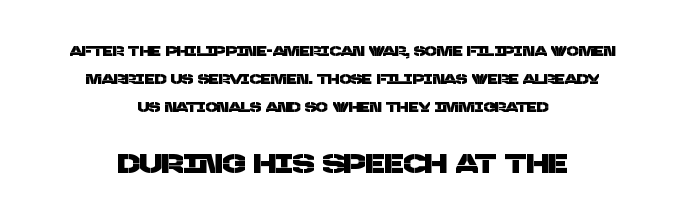
Rows of type keep a wide berth in the vertical direction. There is no visible air inserted between adjacent glyphs. Descender tails drop into unmarked territory. In CSS terms this would be text-align: center.
